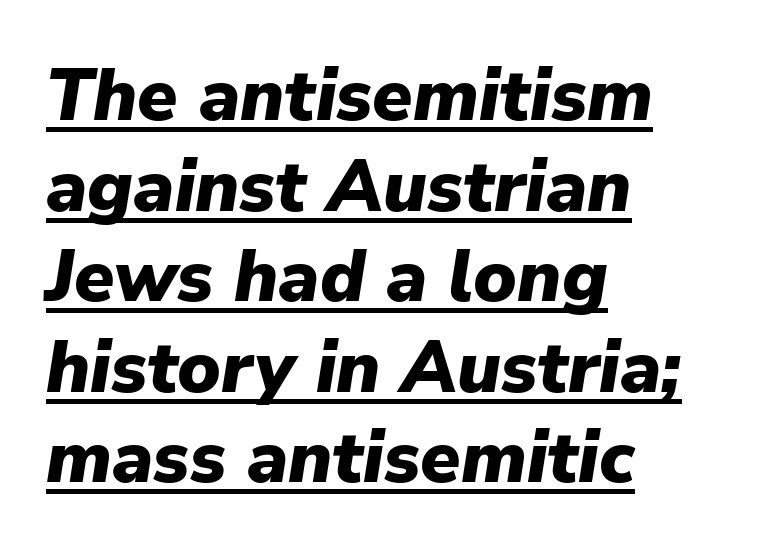
Is the block centered? No — it sits flush against the left margin. Yep, that's italic — everything's leaning. Tracking here is standard; glyphs follow each other at the usual distance. The sample's only ornament is a line tracing under the words.
